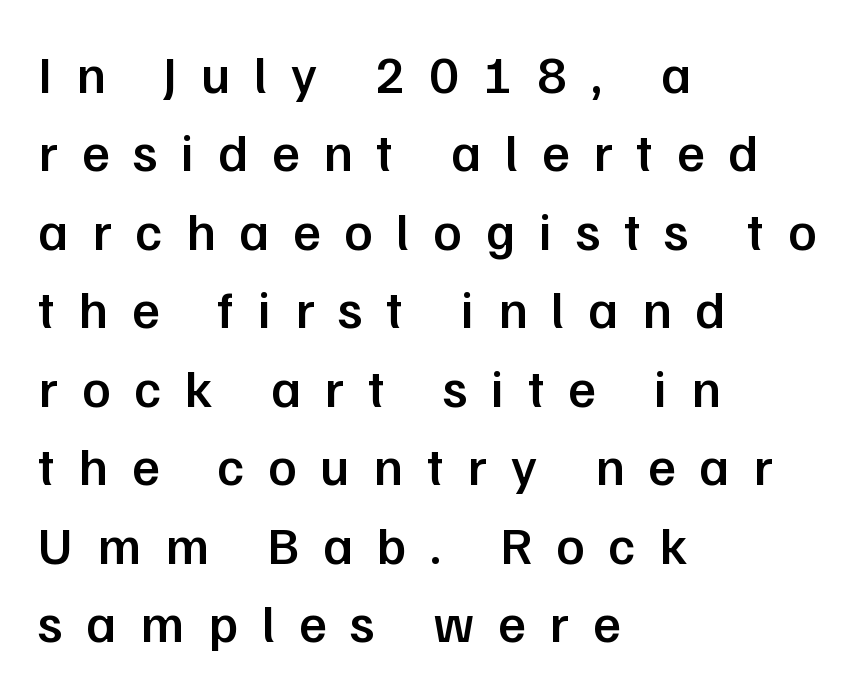
{"serif": "no", "italic": "no", "bold": "semi", "weight": "semibold", "width": "normal", "stroke_contrast": "low", "x_height": "medium", "monospaced": "no", "underline": "no", "align": "left", "line_spacing": "normal", "line_spacing_ratio": 1.48, "letter_spacing": "wide", "letter_spacing_em": 0.45, "glyph_px": 53}
